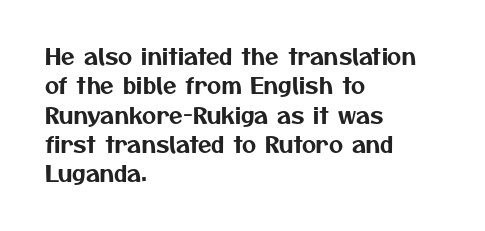
{"underline": "no", "align": "left", "line_spacing": "normal", "line_spacing_ratio": 1.33, "letter_spacing": "normal", "letter_spacing_em": 0.0, "glyph_px": 22}
